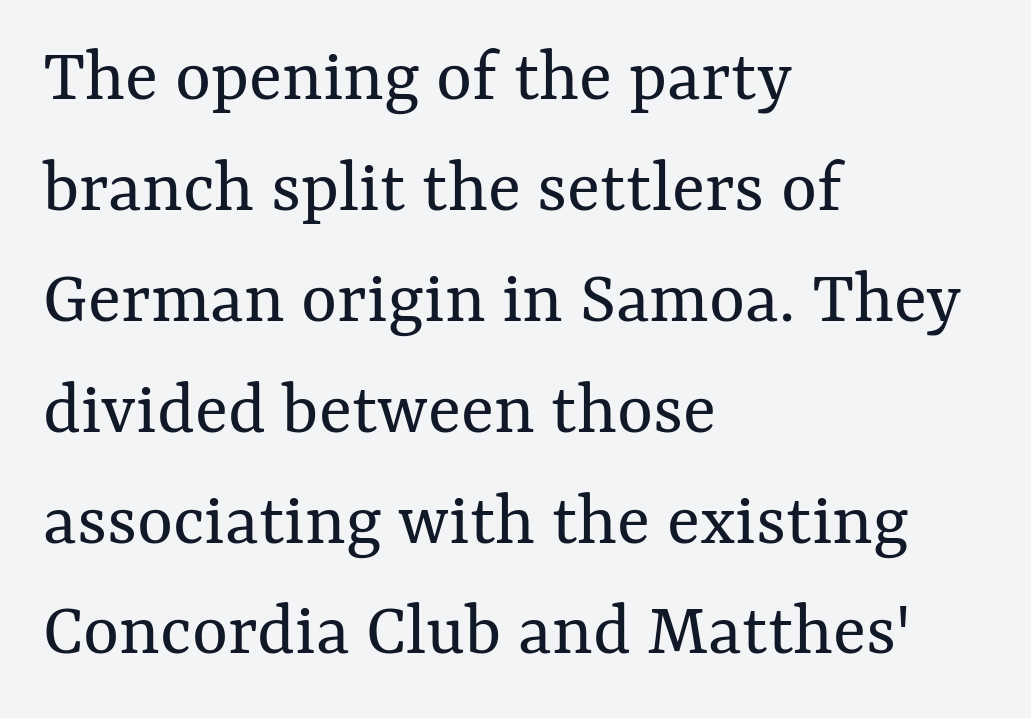
The image shows 77 px regular-weight type, upright; set left-aligned, normal line spacing (1.44x), normal letter spacing, not underlined; medium stroke contrast and a medium x-height.
